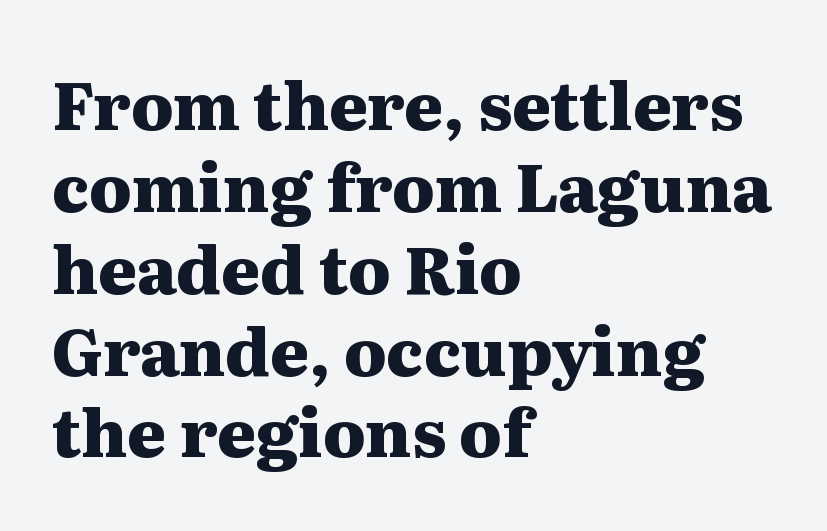
Think of a printed novel: that variable character pitch is what you see here. The type sits square on the baseline with zero lean. What kind of face is this? One with serifs. The glyphs are unaccompanied by any horizontal stroke below them.
